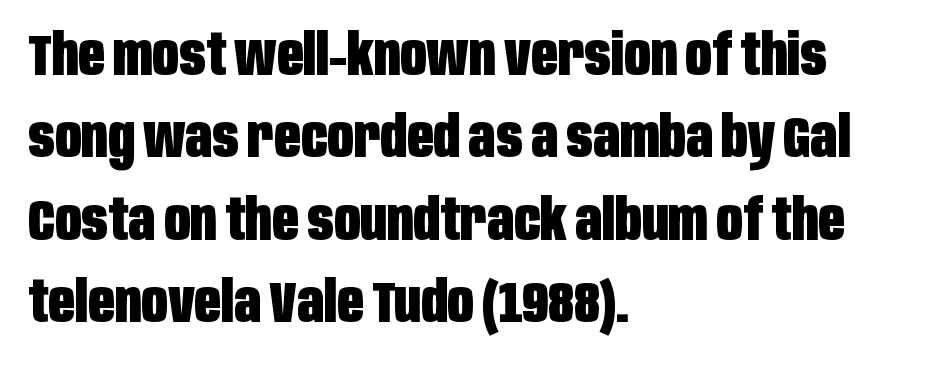
{"serif": "no", "italic": "no", "bold": "yes", "weight": "heavy", "width": "condensed", "stroke_contrast": "low", "x_height": "large", "monospaced": "no", "underline": "no", "align": "left", "line_spacing": "normal", "line_spacing_ratio": 1.42, "letter_spacing": "normal", "letter_spacing_em": 0.0, "glyph_px": 58}
